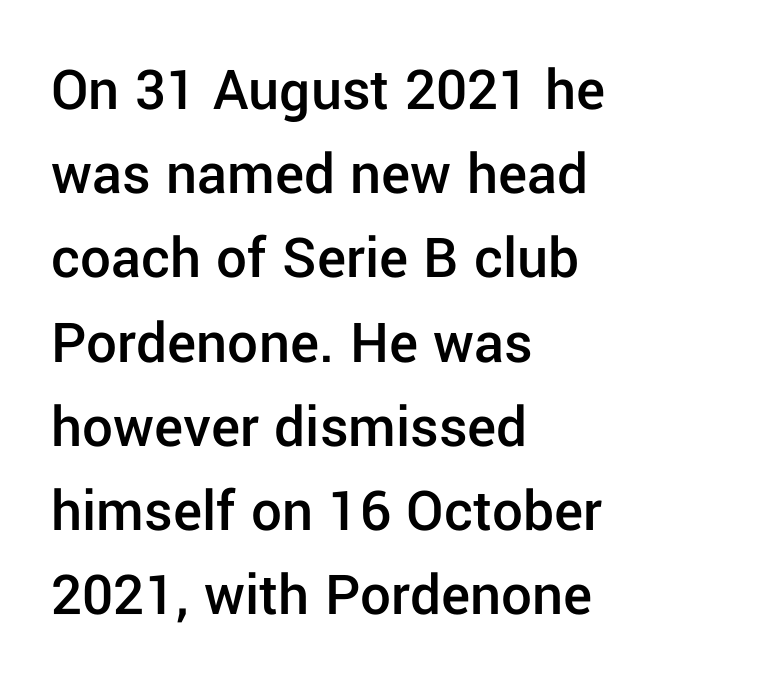
{"serif": "no", "italic": "no", "bold": "semi", "weight": "semibold", "width": "normal", "stroke_contrast": "low", "x_height": "medium", "monospaced": "no", "underline": "no", "align": "left", "line_spacing": "normal", "line_spacing_ratio": 1.38, "letter_spacing": "normal", "letter_spacing_em": 0.0, "glyph_px": 61}
